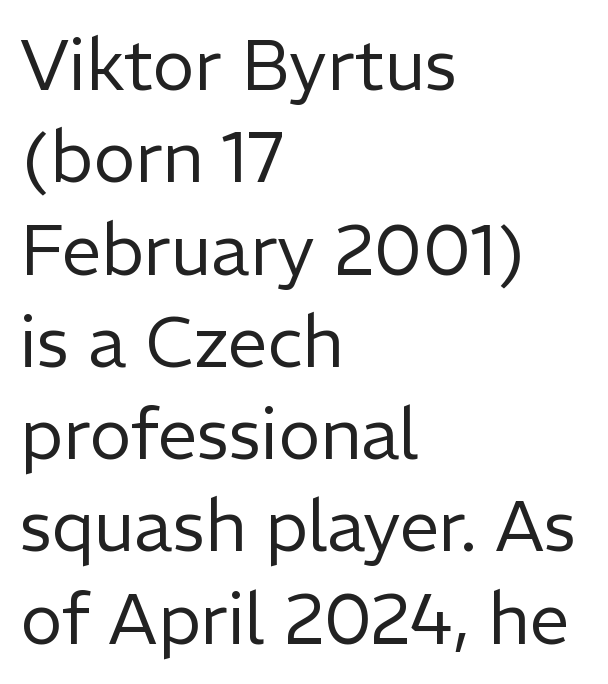
Q: Is the text bold? A: No.
Q: Is the text italic (slanted)? A: No, it is upright.
Q: Is the typeface a serif or a sans-serif typeface? A: Sans-serif.
Q: Is the text underlined? A: No.
Q: How is the paragraph aligned? A: Left-aligned.
Q: Is the spacing between letters normal or unusually wide? A: Normal.
Q: Is the spacing between lines tight, normal or loose? A: Normal.
Q: Width (condensed, normal, or wide)? A: Normal.
Q: Stroke contrast? A: Low.
Q: x-height? A: Medium.
Q: Monospaced? A: No.
